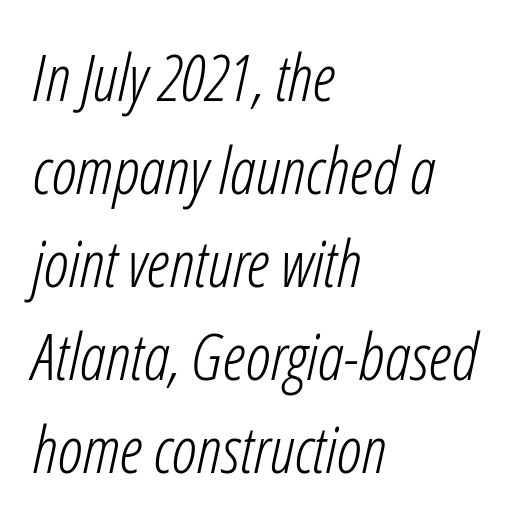
Q: Is the text bold? A: No.
Q: Is the text italic (slanted)? A: Yes, it leans right by about 12 degrees.
Q: Is the text underlined? A: No.
Q: How is the paragraph aligned? A: Left-aligned.
Q: Is the spacing between letters normal or unusually wide? A: Normal.
Q: Is the spacing between lines tight, normal or loose? A: Normal.
Q: Width (condensed, normal, or wide)? A: Condensed.
Q: Stroke contrast? A: Low.
Q: x-height? A: Medium.
Q: Monospaced? A: No.
